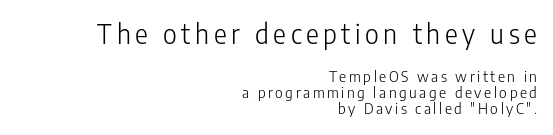
The image shows 27 px text type, upright; set right-aligned, tight line spacing (1.06x), not underlined; the first (top) block is 1.8x larger.
